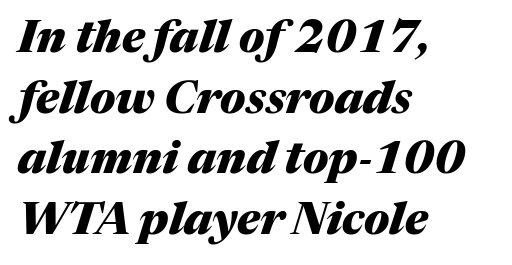
{"italic": "yes", "lean": "right", "slant_degrees": 17, "bold": "yes", "weight": "heavy", "width": "normal", "stroke_contrast": "medium", "x_height": "medium", "monospaced": "no", "underline": "no", "align": "left", "line_spacing": "normal", "line_spacing_ratio": 1.35, "letter_spacing": "normal", "letter_spacing_em": 0.0, "glyph_px": 45}
